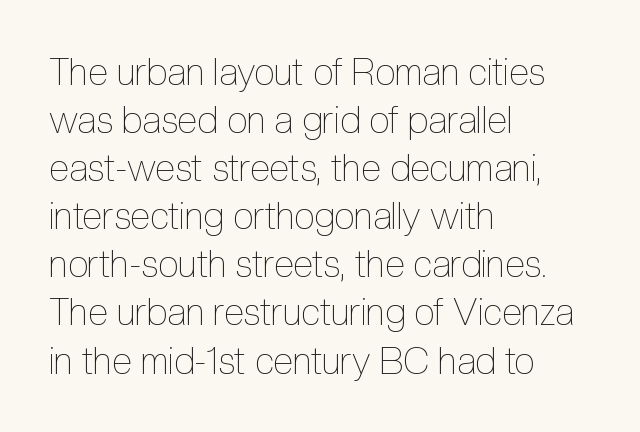
{"italic": "no", "bold": "no", "weight": "thin", "width": "condensed", "x_height": "medium", "monospaced": "no", "underline": "no", "align": "left", "line_spacing": "normal", "line_spacing_ratio": 1.3, "letter_spacing": "normal", "letter_spacing_em": 0.0, "glyph_px": 37}
